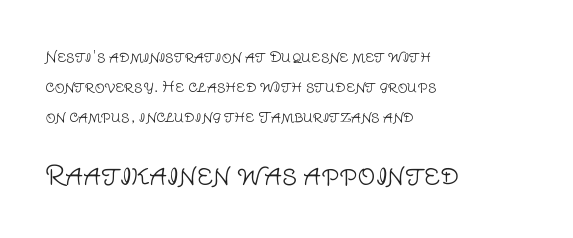
The image shows 25 px text type; set left-aligned, loose line spacing (2.15x), normal letter spacing, not underlined; the second (bottom) block is 1.79x larger.
